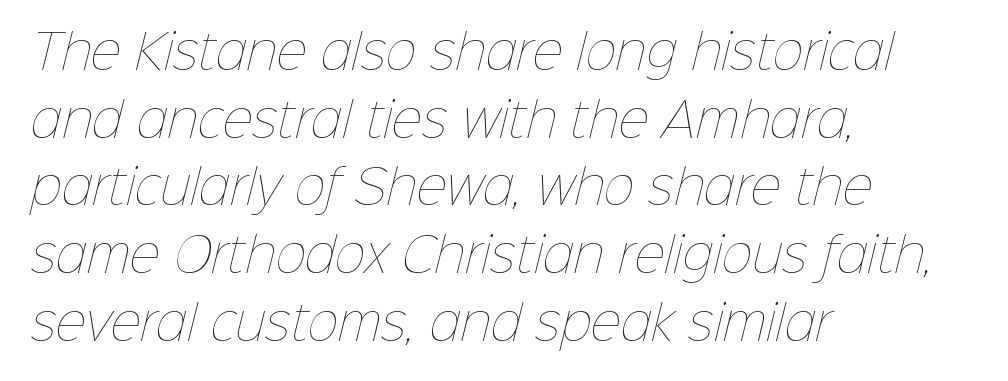
The letters sit at their default tracking, neither squeezed nor spread. The space beneath each line is pristine and unruled. These glyphs show unthickened strokes, regular width or finer. These lines are rendered in a variable-pitch font.
